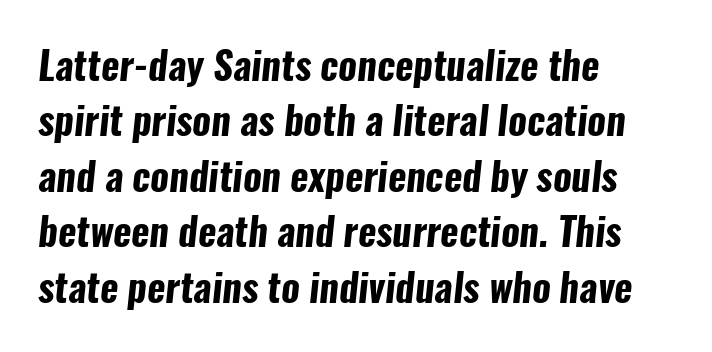
{"serif": "no", "bold": "yes", "weight": "bold", "width": "condensed", "stroke_contrast": "low", "x_height": "medium", "monospaced": "no", "underline": "no", "align": "left", "line_spacing": "normal", "line_spacing_ratio": 1.42, "letter_spacing": "normal", "letter_spacing_em": 0.0, "glyph_px": 39}
